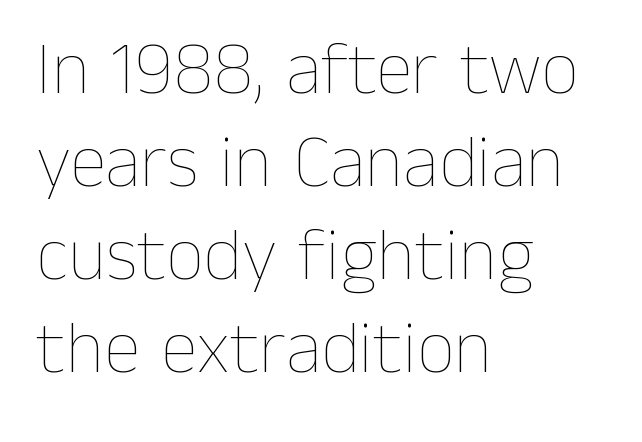
Q: Is the text bold? A: No.
Q: Is the text italic (slanted)? A: No, it is upright.
Q: Is the text underlined? A: No.
Q: How is the paragraph aligned? A: Left-aligned.
Q: Is the spacing between letters normal or unusually wide? A: Normal.
Q: Width (condensed, normal, or wide)? A: Normal.
Q: Stroke contrast? A: Low.
Q: x-height? A: Medium.
Q: Monospaced? A: No.
